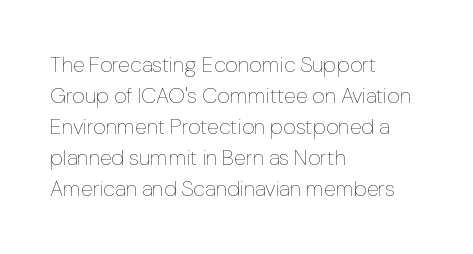
The image shows 22 px text type, upright; set left-aligned, normal line spacing (1.41x), normal letter spacing, not underlined.
